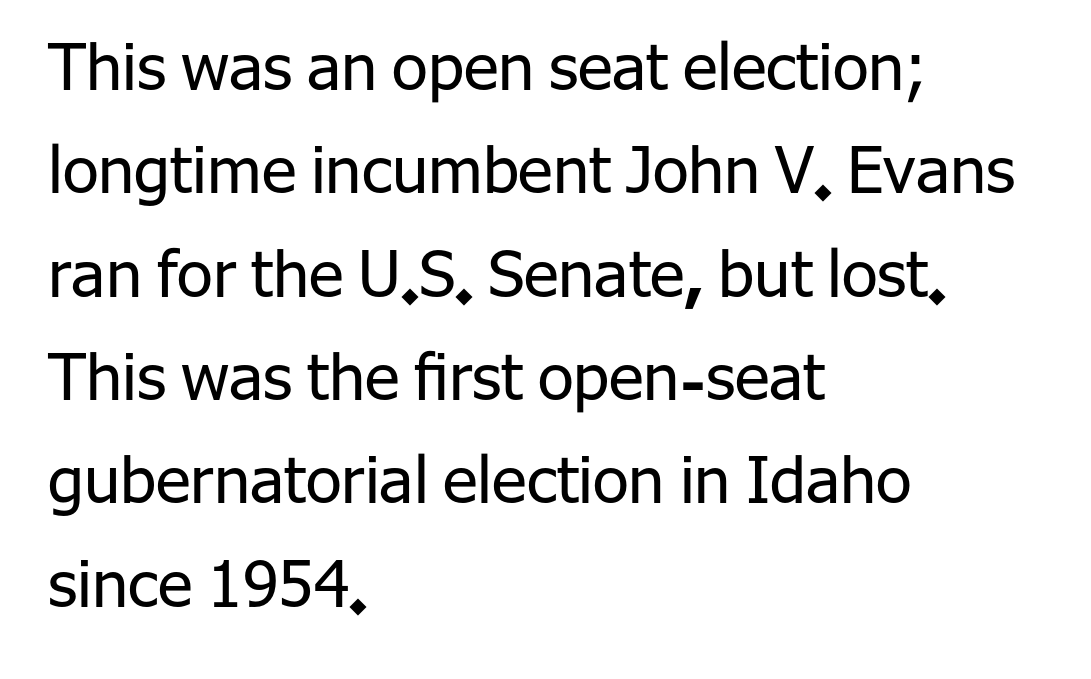
Q: Is the text bold? A: No.
Q: Is the text italic (slanted)? A: No, it is upright.
Q: Is the typeface a serif or a sans-serif typeface? A: Sans-serif.
Q: Is the text underlined? A: No.
Q: How is the paragraph aligned? A: Left-aligned.
Q: Is the spacing between letters normal or unusually wide? A: Normal.
Q: Is the spacing between lines tight, normal or loose? A: Normal.
Q: Width (condensed, normal, or wide)? A: Normal.
Q: Stroke contrast? A: Low.
Q: x-height? A: Medium.
Q: Monospaced? A: No.
